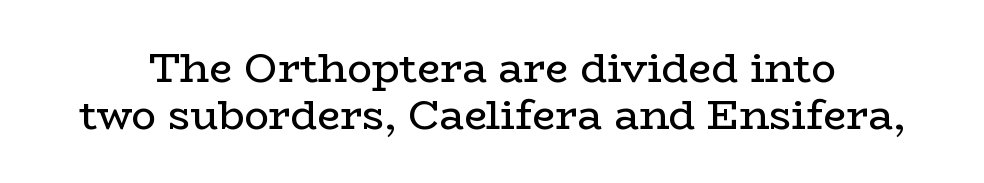
Q: Is the text bold? A: No.
Q: Is the text italic (slanted)? A: No, it is upright.
Q: Is the typeface a serif or a sans-serif typeface? A: Serif.
Q: Is the text underlined? A: No.
Q: Is the spacing between letters normal or unusually wide? A: Normal.
Q: Is the spacing between lines tight, normal or loose? A: Tight.
Q: Width (condensed, normal, or wide)? A: Wide.
Q: Stroke contrast? A: Low.
Q: x-height? A: Medium.
Q: Monospaced? A: No.
